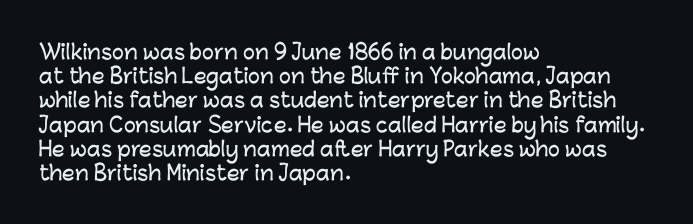
If you drew a line through each stem, it would be perfectly vertical. The line texture is even and compact thanks to regular tracking. Which margin do the lines hug? The left one — the right edge is uneven. Letters rest on an invisible, unmarked baseline.
